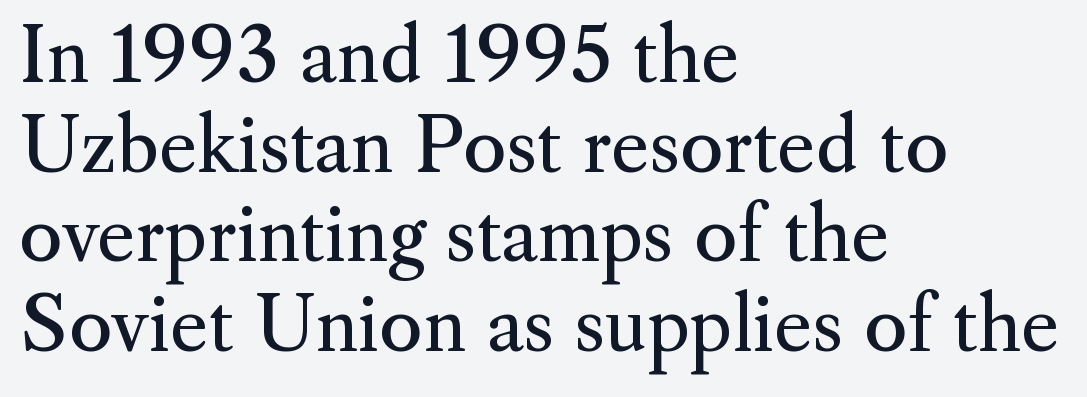
{"serif": "yes", "italic": "no", "bold": "no", "weight": "regular", "width": "normal", "stroke_contrast": "medium", "x_height": "small", "monospaced": "no", "underline": "no", "align": "left", "line_spacing_ratio": 1.21, "letter_spacing": "normal", "letter_spacing_em": 0.0, "glyph_px": 74}
